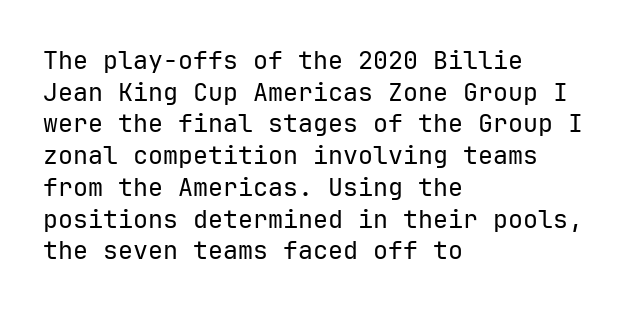
Q: Is the text bold? A: No.
Q: Is the text italic (slanted)? A: No, it is upright.
Q: Is the text underlined? A: No.
Q: How is the paragraph aligned? A: Left-aligned.
Q: Is the spacing between letters normal or unusually wide? A: Normal.
Q: Is the spacing between lines tight, normal or loose? A: Normal.
